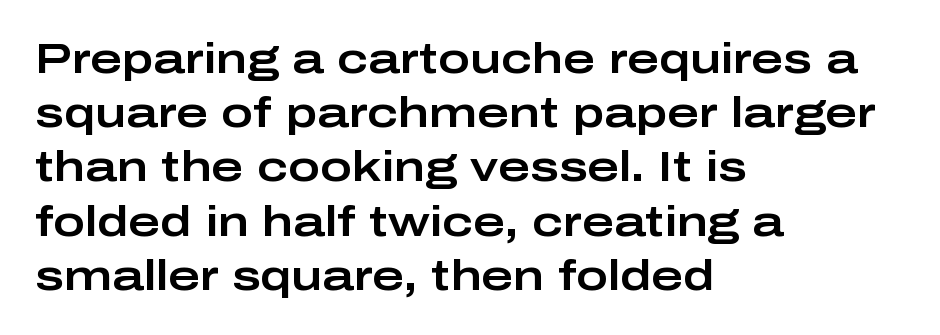
{"serif": "no", "italic": "no", "width": "wide", "stroke_contrast": "low", "x_height": "medium", "monospaced": "no", "underline": "no", "align": "left", "line_spacing": "normal", "line_spacing_ratio": 1.26, "letter_spacing": "normal", "letter_spacing_em": 0.0, "glyph_px": 43}
